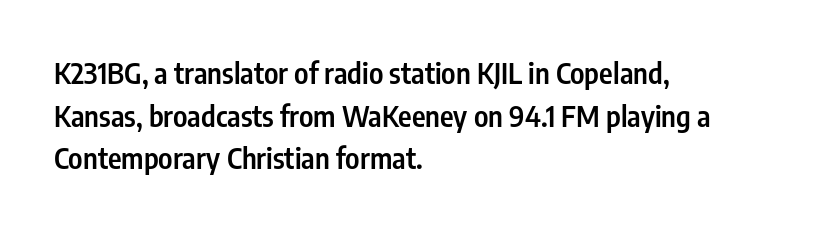
The passage shown is not underscored anywhere. In CSS terms this would be text-align: left. Look at the stroke-to-counter ratio: somewhat heavy, a semibold. Does the type have serifs? No, each stem ends abruptly.
